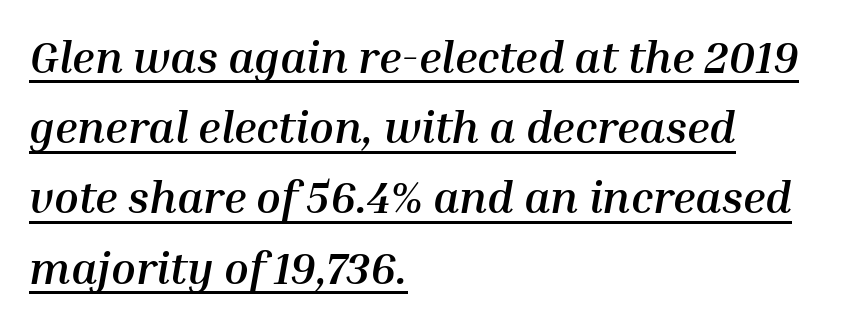
{"italic": "yes", "lean": "right", "slant_degrees": 10, "bold": "yes", "weight": "semibold", "width": "normal", "stroke_contrast": "medium", "x_height": "medium", "monospaced": "no", "underline": "yes", "align": "left", "line_spacing": "normal", "line_spacing_ratio": 1.56, "letter_spacing": "normal", "letter_spacing_em": 0.0, "glyph_px": 45}
